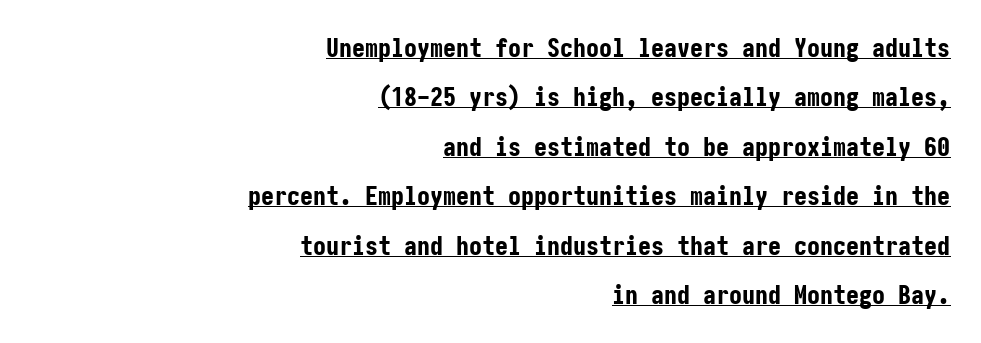
{"italic": "no", "bold": "yes", "underline": "yes", "align": "right", "line_spacing": "loose", "line_spacing_ratio": 1.9, "letter_spacing": "normal", "letter_spacing_em": 0.0, "glyph_px": 26}
